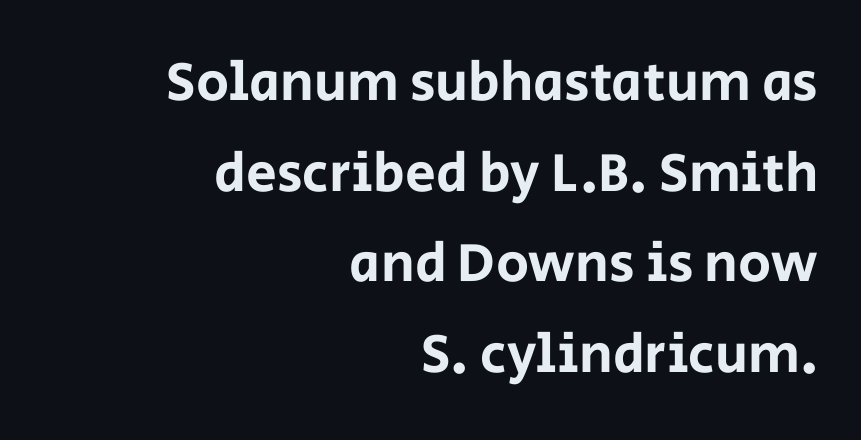
Q: Is the text italic (slanted)? A: No, it is upright.
Q: Is the typeface a serif or a sans-serif typeface? A: Sans-serif.
Q: Is the text underlined? A: No.
Q: How is the paragraph aligned? A: Right-aligned.
Q: Is the spacing between letters normal or unusually wide? A: Normal.
Q: Is the spacing between lines tight, normal or loose? A: Normal.
Q: Width (condensed, normal, or wide)? A: Normal.
Q: Stroke contrast? A: Low.
Q: x-height? A: Large.
Q: Monospaced? A: No.
